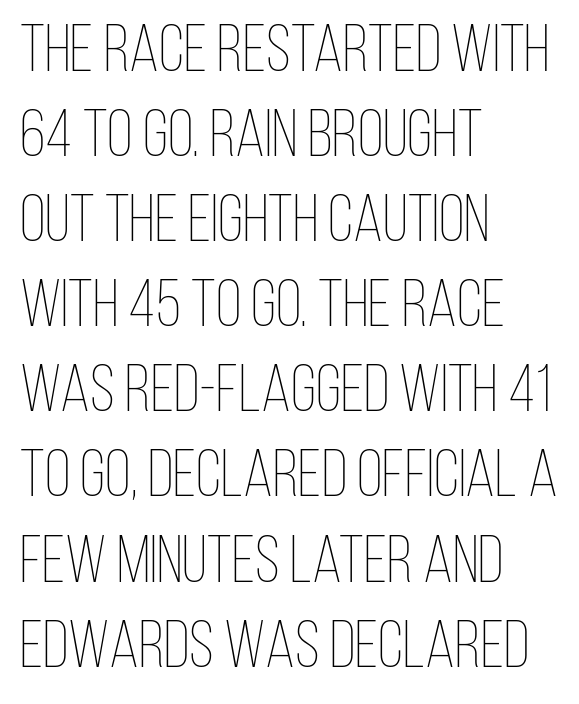
Q: Is the text bold? A: No.
Q: Is the text italic (slanted)? A: No, it is upright.
Q: Is the text underlined? A: No.
Q: How is the paragraph aligned? A: Left-aligned.
Q: Is the spacing between letters normal or unusually wide? A: Normal.
Q: Is the spacing between lines tight, normal or loose? A: Normal.
Q: Width (condensed, normal, or wide)? A: Condensed.
Q: Stroke contrast? A: Low.
Q: x-height? A: Large.
Q: Monospaced? A: No.
